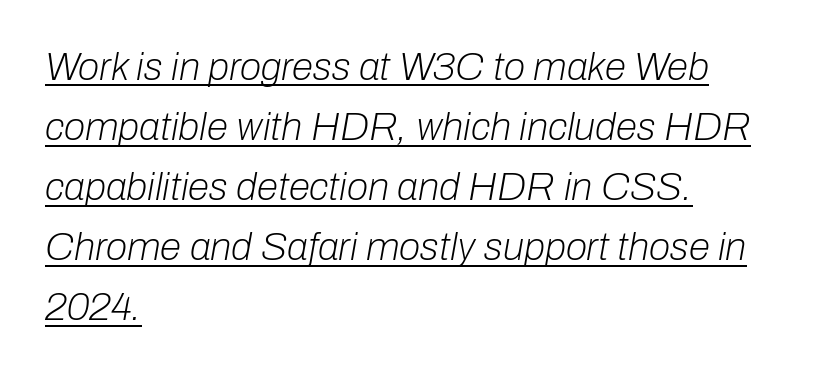
The lines in this sample share a left origin and differ only in where they stop. The passage shown has conventional tracking throughout. The font sits on the lighter half of the weight spectrum, regular included. This sample has the flowing, uneven cadence of proportional lettering.
